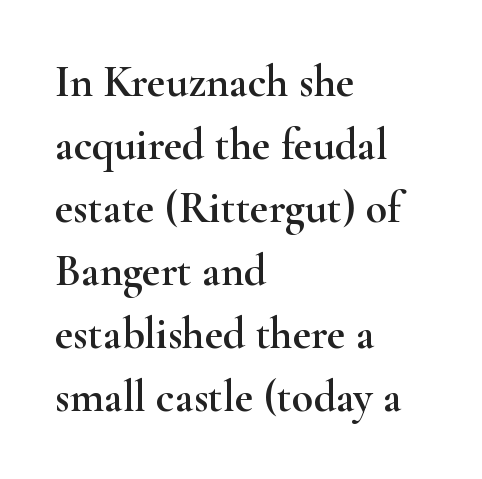
In CSS terms this would be text-align: left. Standard letterfit; no display-style spreading of the glyphs. The typography opts for an upright posture over an oblique one. Are there feet on the stems? There are — it's a serif. Looks like regular typesetting: each glyph gets only the width it needs. The rendering uses a moderate line-height, typical for paragraphs.
